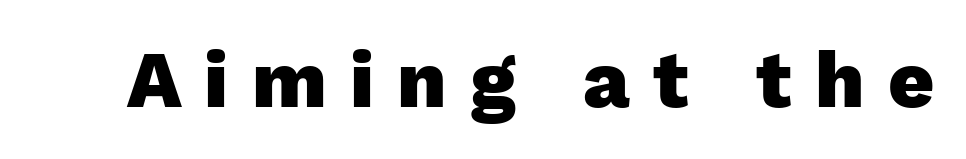
Think of a printed novel: that variable character pitch is what you see here. In terms of posture, this sample is upright. The words here are not underlined. What weight is shown? A full bold with thick strokes. A typesetter would label this face a sans. The letters are spread apart with noticeably loose tracking.
